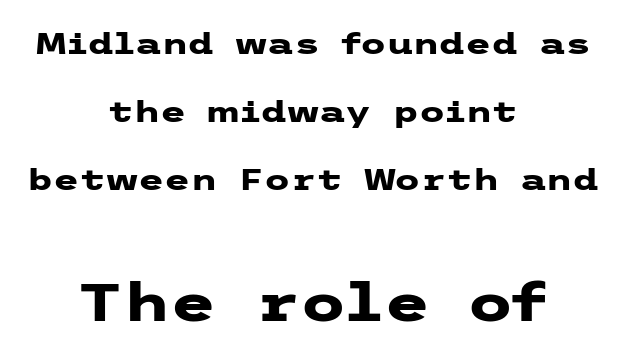
The designer gave the closing block more size than the opening block. The foot of each line stays bare and open. Set as a true bold cut, around the 700 mark. Italic? Not at all — the glyphs are vertical.
